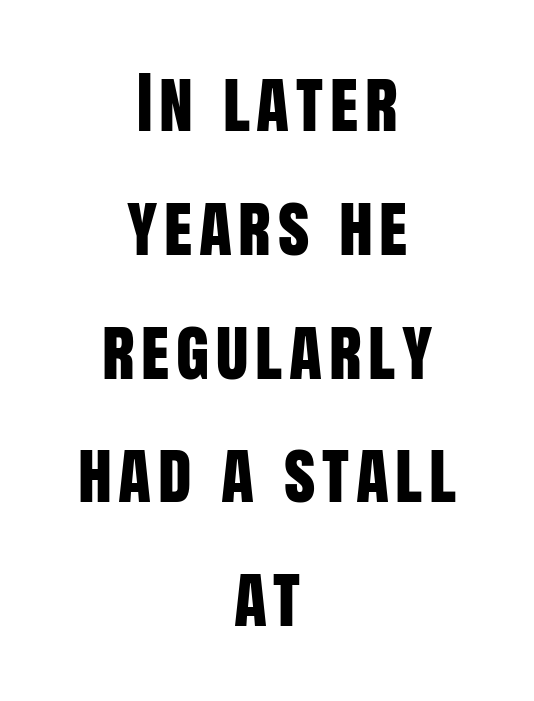
Q: Is the text italic (slanted)? A: No, it is upright.
Q: Is the typeface a serif or a sans-serif typeface? A: Sans-serif.
Q: Is the text underlined? A: No.
Q: How is the paragraph aligned? A: Centered.
Q: Width (condensed, normal, or wide)? A: Condensed.
Q: Stroke contrast? A: Low.
Q: x-height? A: Large.
Q: Monospaced? A: No.
